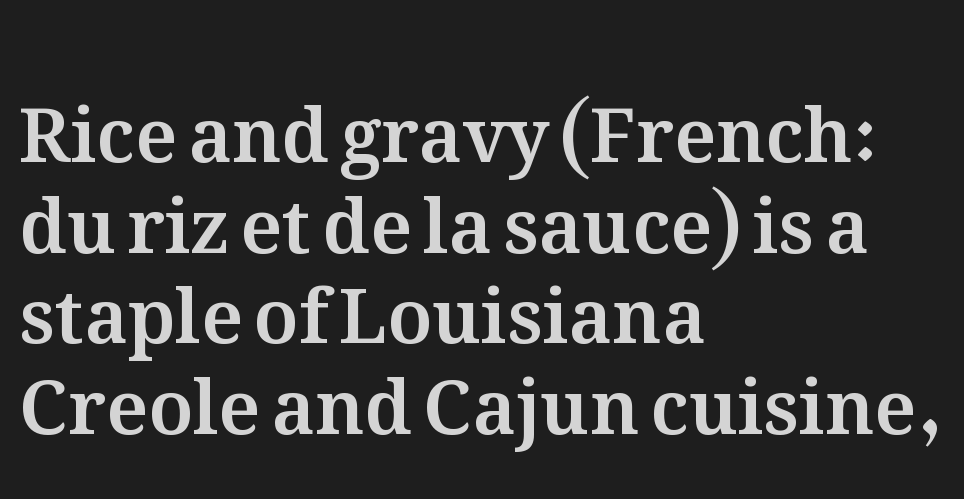
The lettering stays uniformly vertical, giving the passage a roman look. Each letter keeps its own natural width here, so spacing adapts to shape. Compared with typical body copy, the letter spacing here is the same. These lines are set flush left with a ragged right edge. The passage shown is not underscored anywhere.
